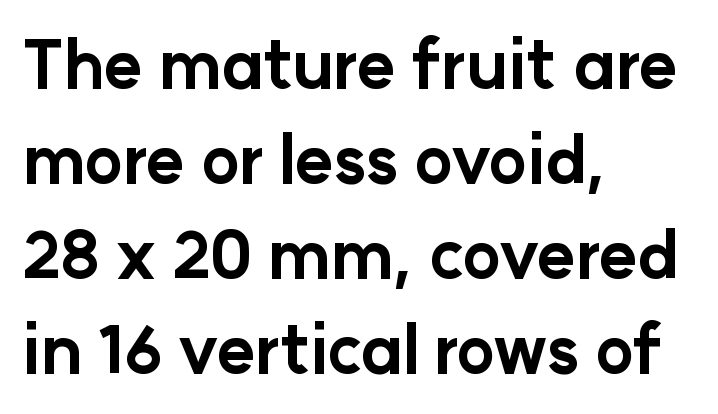
The letters stand upright; this is a roman face. This sample has the flowing, uneven cadence of proportional lettering. Look at the bottom of the vertical strokes: they stop flat, with no serifs. Look at the stroke-to-counter ratio: heavy, a bold.
